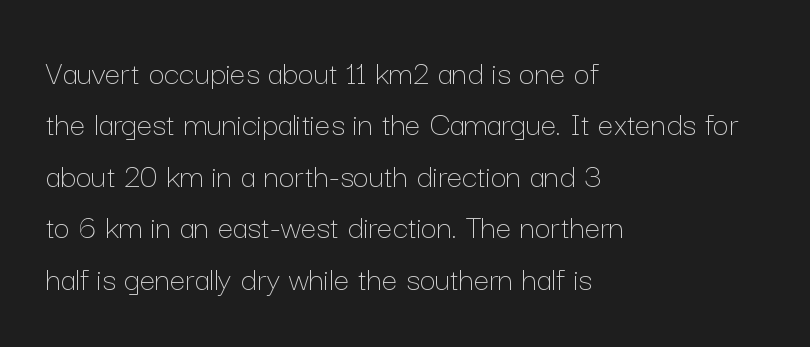
Compared with typical paragraphs, the rows here are spaced about the same. The strip under each line holds only bare page. Caption: multi-line text, flush left, ragged right. A typesetter would mark this as roman, not italic. Note the varied advance widths — an 'i' is clearly narrower than an 'm'. Observe the ordinary spacing: letters are neighbours, not strangers.
